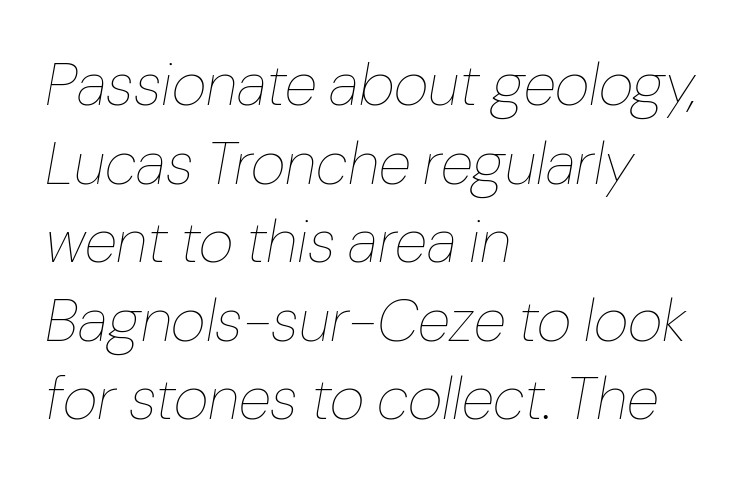
{"italic": "yes", "lean": "right", "slant_degrees": 10, "bold": "no", "weight": "thin", "width": "normal", "stroke_contrast": "low", "x_height": "medium", "monospaced": "no", "underline": "no", "align": "left", "line_spacing": "normal", "line_spacing_ratio": 1.31, "letter_spacing": "normal", "letter_spacing_em": 0.0, "glyph_px": 60}
